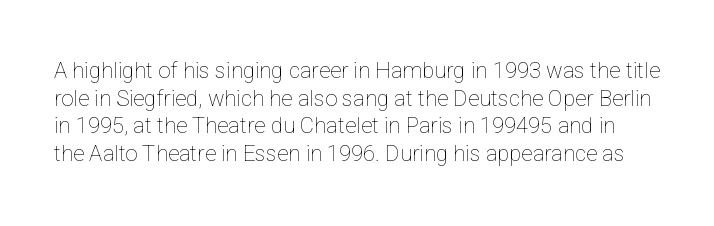
The image shows 22 px text type, upright; set normal line spacing (1.26x), normal letter spacing, not underlined.
